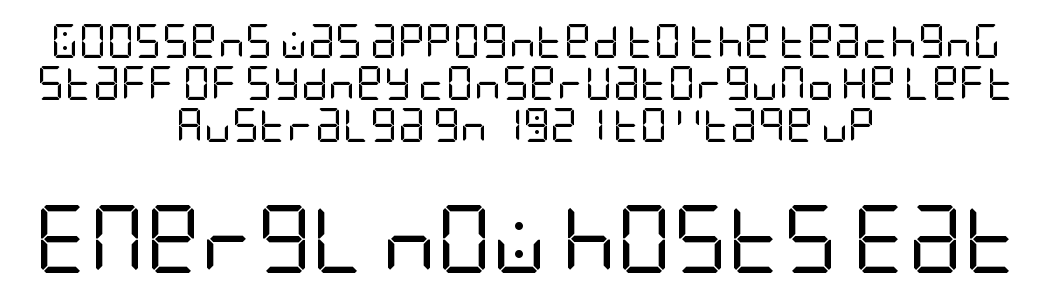
The image shows 68 px regular-weight, condensed sans-serif type, upright; set centered, line spacing 1.24x, normal letter spacing, not underlined; the second (bottom) block is 2.0x larger; low stroke contrast and a large x-height.
